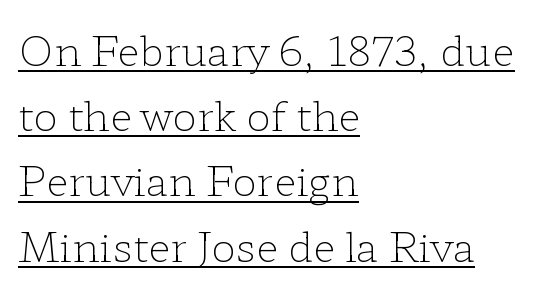
{"serif": "yes", "italic": "no", "bold": "no", "weight": "light", "width": "wide", "stroke_contrast": "low", "x_height": "medium", "monospaced": "no", "underline": "yes", "align": "left", "line_spacing": "normal", "line_spacing_ratio": 1.59, "letter_spacing": "normal", "letter_spacing_em": 0.0, "glyph_px": 41}
